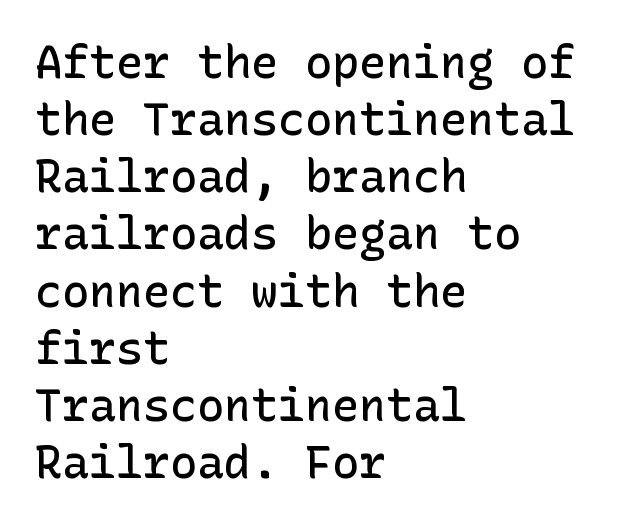
Q: Is the text bold? A: Semi-bold.
Q: Is the text italic (slanted)? A: No, it is upright.
Q: Is the typeface a serif or a sans-serif typeface? A: Sans-serif.
Q: Is the text underlined? A: No.
Q: How is the paragraph aligned? A: Left-aligned.
Q: Is the spacing between letters normal or unusually wide? A: Normal.
Q: Is the spacing between lines tight, normal or loose? A: Normal.
Q: Width (condensed, normal, or wide)? A: Normal.
Q: Stroke contrast? A: Low.
Q: x-height? A: Medium.
